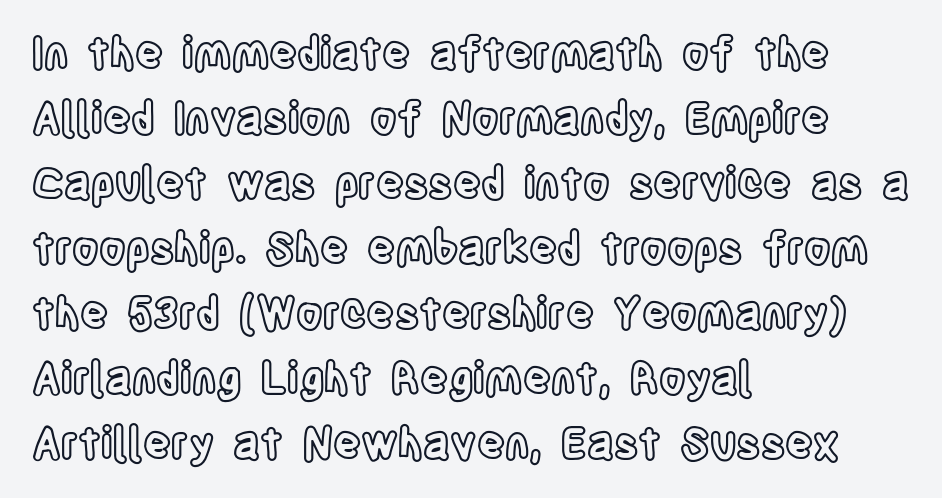
{"italic": "no", "width": "condensed", "x_height": "large", "monospaced": "no", "underline": "no", "align": "left", "line_spacing": "normal", "line_spacing_ratio": 1.51, "letter_spacing": "normal", "letter_spacing_em": 0.0, "glyph_px": 43}
